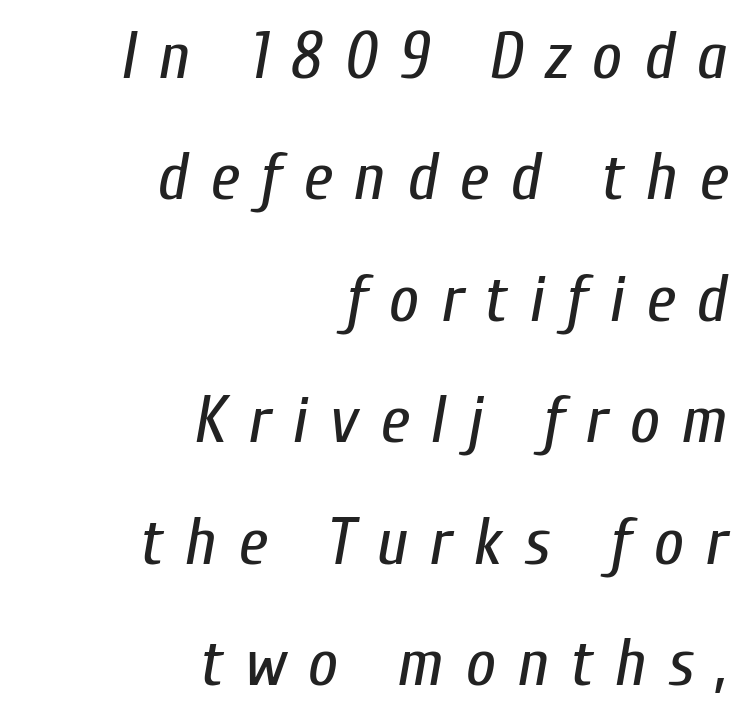
Q: Is the text bold? A: No.
Q: Is the text italic (slanted)? A: Yes, it leans right by about 10 degrees.
Q: Is the text underlined? A: No.
Q: How is the paragraph aligned? A: Right-aligned.
Q: Is the spacing between letters normal or unusually wide? A: Unusually wide.
Q: Width (condensed, normal, or wide)? A: Condensed.
Q: Stroke contrast? A: Low.
Q: x-height? A: Medium.
Q: Monospaced? A: No.
